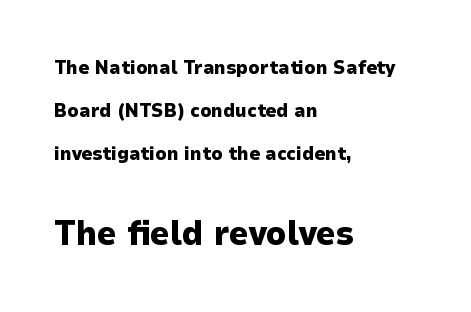
Q: Is the text bold? A: Yes.
Q: Is the text italic (slanted)? A: No, it is upright.
Q: Is the typeface a serif or a sans-serif typeface? A: Sans-serif.
Q: Is the text underlined? A: No.
Q: How is the paragraph aligned? A: Left-aligned.
Q: Is the spacing between letters normal or unusually wide? A: Normal.
Q: Is the spacing between lines tight, normal or loose? A: Loose.
Q: Which block of text is set in a larger size, the first (top) or the second (bottom)? A: The second (bottom) one.
Q: Width (condensed, normal, or wide)? A: Normal.
Q: Stroke contrast? A: Low.
Q: x-height? A: Medium.
Q: Monospaced? A: No.
